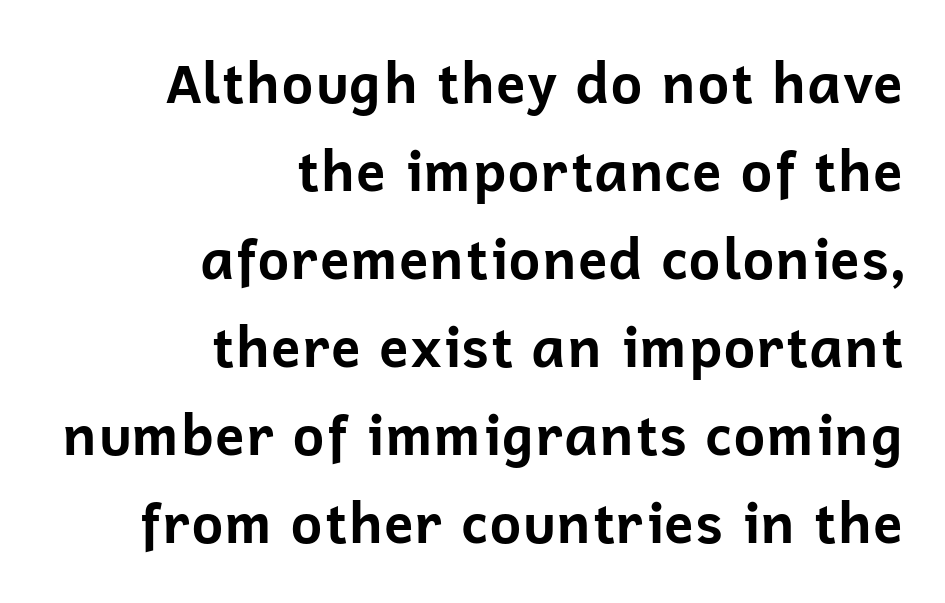
{"serif": "no", "italic": "no", "bold": "yes", "weight": "bold", "width": "normal", "stroke_contrast": "low", "x_height": "medium", "monospaced": "no", "underline": "no", "align": "right", "line_spacing": "normal", "line_spacing_ratio": 1.6, "letter_spacing": "normal", "letter_spacing_em": 0.0, "glyph_px": 55}
